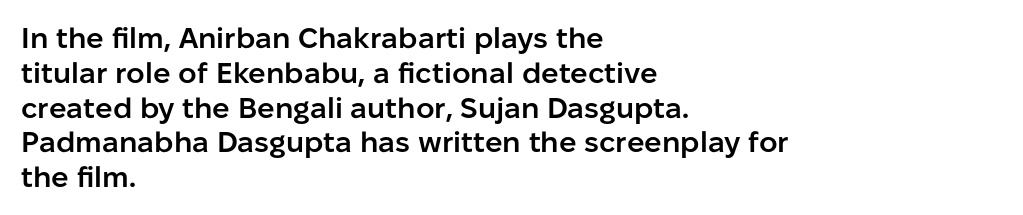
All the whitespace from short lines collects on the right. Grotesque or geometric, the face here clearly has no serifs. Posture: straight, roman, zero tilt. Bare-footed words on every line. No extra tracking has been applied to these lines. The face used here is proportionally spaced, like ordinary book or web type.
